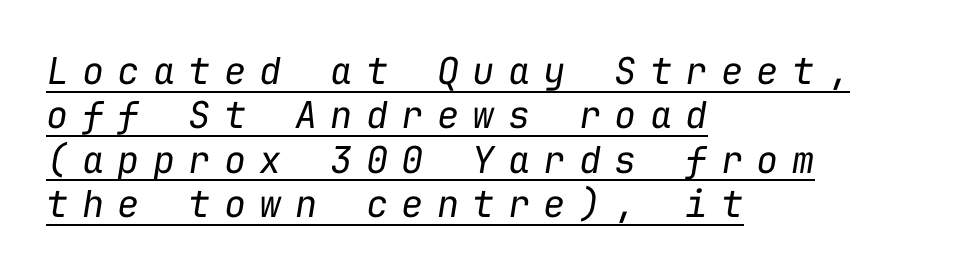
Q: Is the text bold? A: No.
Q: Is the text italic (slanted)? A: Yes, it leans right by about 9 degrees.
Q: Is the text underlined? A: Yes.
Q: How is the paragraph aligned? A: Left-aligned.
Q: Is the spacing between letters normal or unusually wide? A: Unusually wide.
Q: Width (condensed, normal, or wide)? A: Normal.
Q: Stroke contrast? A: Low.
Q: x-height? A: Medium.
Q: Monospaced? A: Yes.
